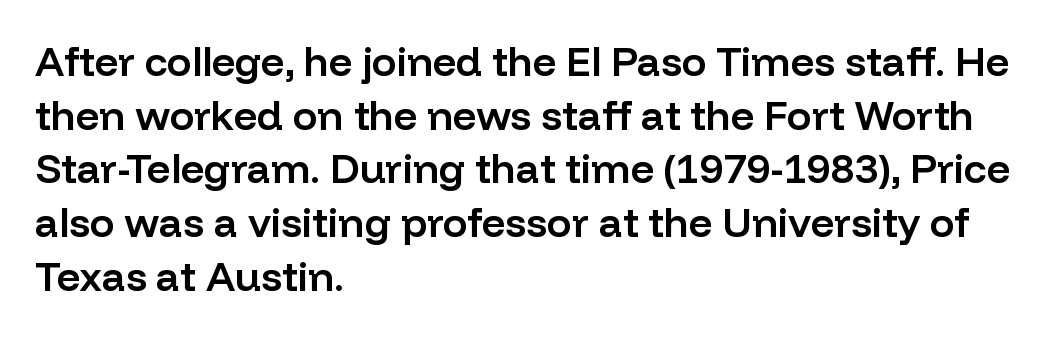
{"serif": "no", "italic": "no", "bold": "semi", "weight": "semibold", "width": "normal", "stroke_contrast": "low", "x_height": "medium", "monospaced": "no", "underline": "no", "align": "left", "line_spacing": "normal", "line_spacing_ratio": 1.31, "letter_spacing": "normal", "letter_spacing_em": 0.0, "glyph_px": 41}
